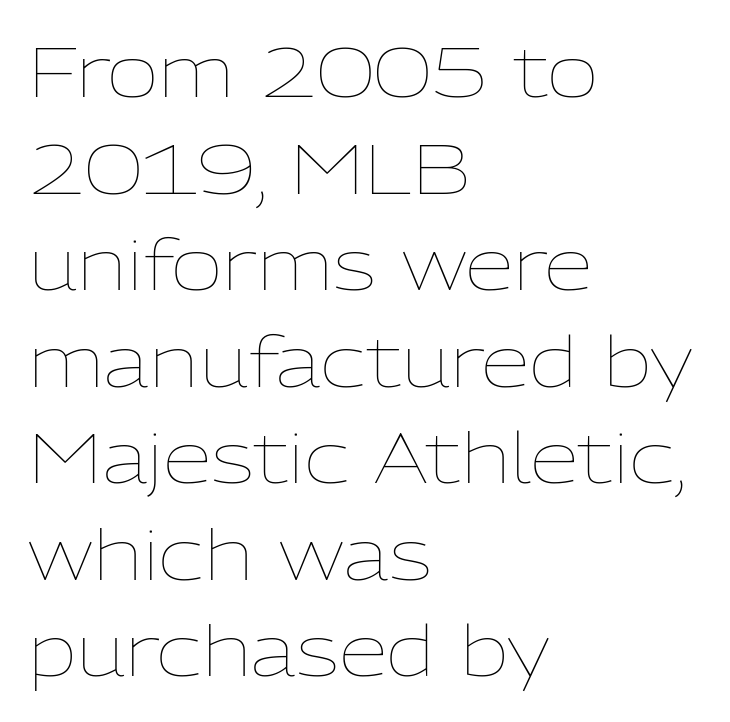
This block has exactly the height ordinary leading produces. Inter-character spacing is left at the font's built-in metrics. Line starts are locked; line ends wander. Looks like regular typesetting: each glyph gets only the width it needs.
